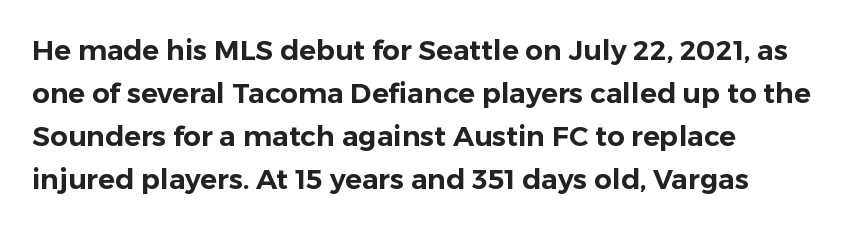
Q: Is the text italic (slanted)? A: No, it is upright.
Q: Is the typeface a serif or a sans-serif typeface? A: Sans-serif.
Q: Is the text underlined? A: No.
Q: Is the spacing between letters normal or unusually wide? A: Normal.
Q: Is the spacing between lines tight, normal or loose? A: Normal.
Q: Width (condensed, normal, or wide)? A: Normal.
Q: Stroke contrast? A: Low.
Q: x-height? A: Medium.
Q: Monospaced? A: No.
